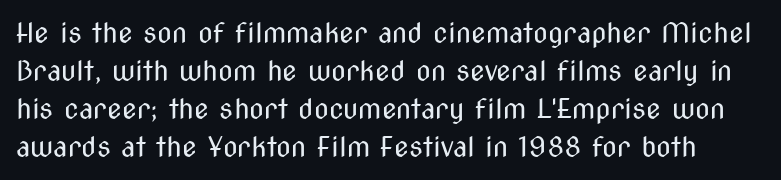
The lines sit at an ordinary, default distance from one another. Unlike italic type, these characters show no tilt at all. Anything drawn beneath the words? Only blank space. Nobody touched the tracking dial on this one. A quiet, ordinary-to-light weight characterises the typeface.
